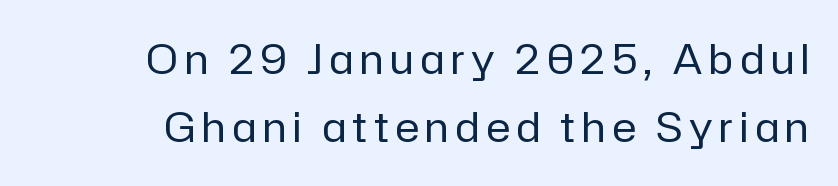
{"serif": "no", "italic": "no", "bold": "no", "weight": "regular", "width": "normal", "stroke_contrast": "low", "x_height": "medium", "monospaced": "no", "underline": "no", "align": "right", "line_spacing": "normal", "line_spacing_ratio": 1.66, "glyph_px": 41}
